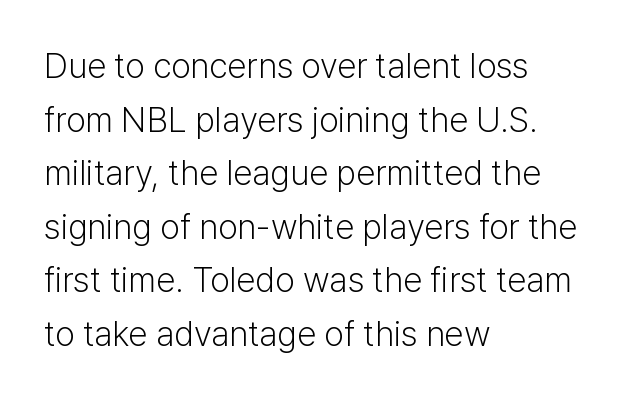
The image shows 35 px light sans-serif type, upright; set left-aligned, normal line spacing (1.53x), normal letter spacing, not underlined; low stroke contrast and a medium x-height.
